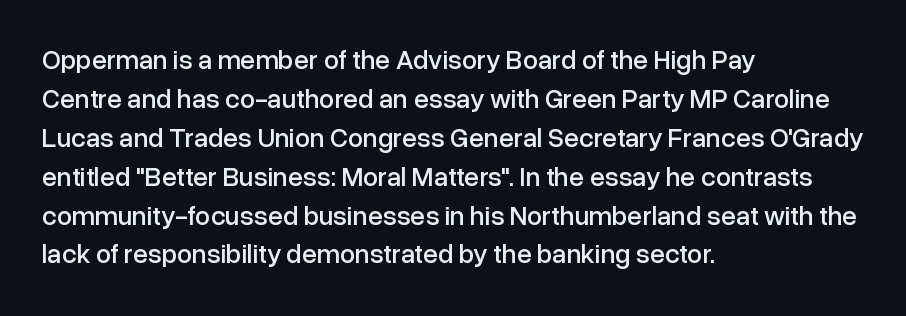
The image shows 27 px text type, upright; set left-aligned, normal line spacing (1.44x), normal letter spacing, not underlined.
